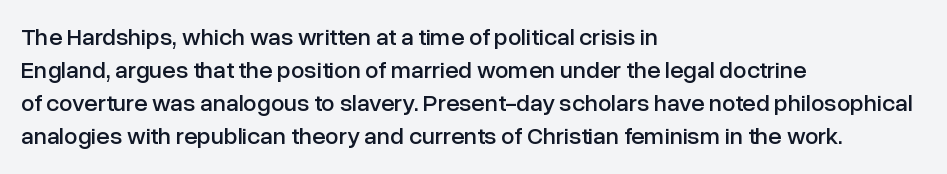
The image shows 24 px text type, upright; set left-aligned, normal line spacing (1.37x), normal letter spacing, not underlined.
